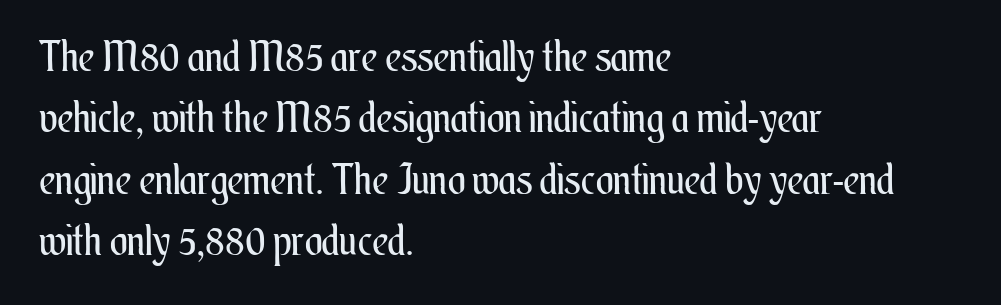
{"italic": "no", "bold": "no", "weight": "regular", "width": "condensed", "stroke_contrast": "medium", "x_height": "small", "monospaced": "no", "underline": "no", "align": "left", "line_spacing": "normal", "line_spacing_ratio": 1.46, "letter_spacing": "normal", "letter_spacing_em": 0.0, "glyph_px": 42}
